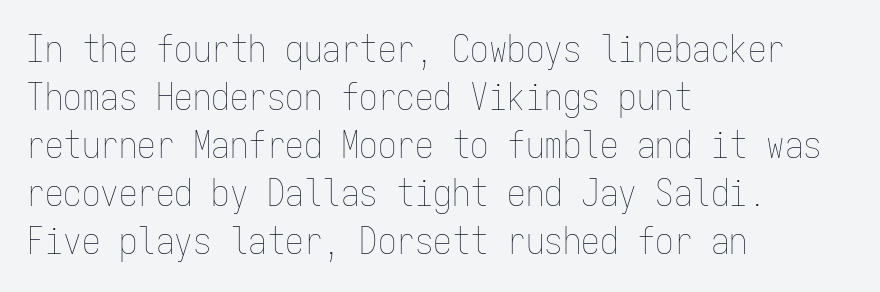
The image shows 37 px thin, condensed type, upright, monospaced; set left-aligned, normal line spacing (1.3x), normal letter spacing, not underlined; low stroke contrast and a medium x-height.
